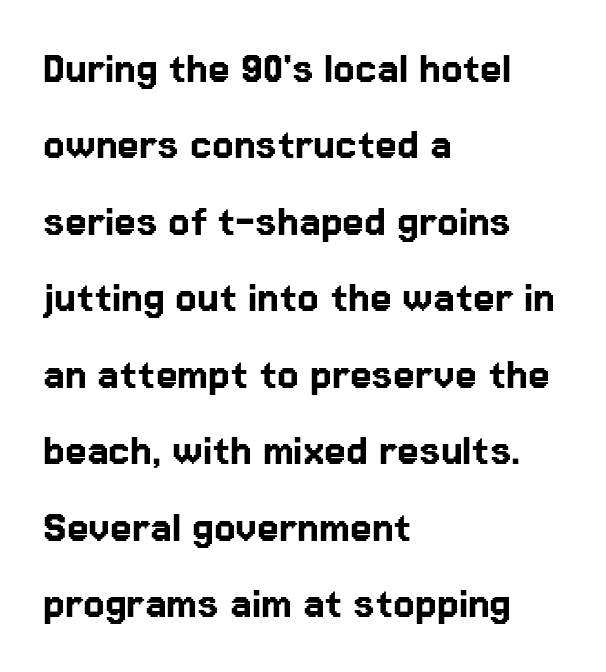
Nope, not italic — everything's standing straight. This sample uses plain, unmodified letter spacing. Do the characters align in a grid? No, the font is proportional. Does the leading feel generous? No, just average. The words here are not underlined.
